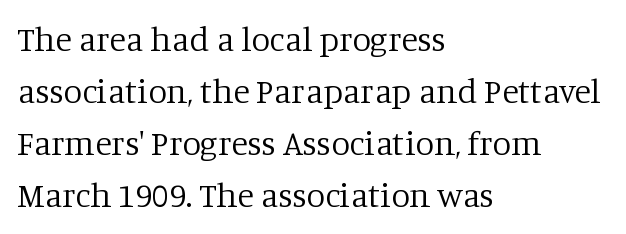
The image shows 34 px regular-weight serif type, upright; set left-aligned, normal line spacing (1.53x), normal letter spacing, not underlined; low stroke contrast and a large x-height.
